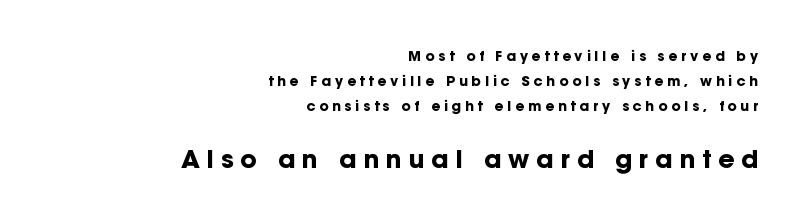
Q: Is the text bold? A: Yes.
Q: Is the text italic (slanted)? A: No, it is upright.
Q: Is the text underlined? A: No.
Q: How is the paragraph aligned? A: Right-aligned.
Q: Is the spacing between letters normal or unusually wide? A: Unusually wide.
Q: Which block of text is set in a larger size, the first (top) or the second (bottom)? A: The second (bottom) one.
